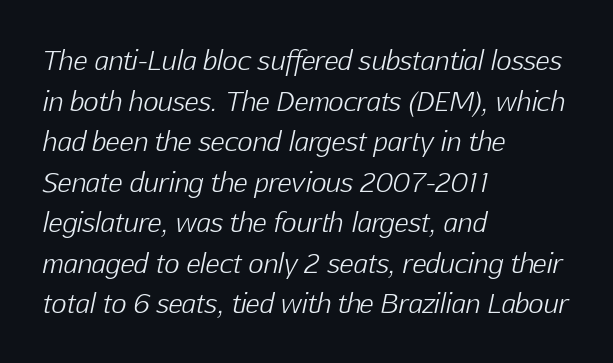
The lines in this sample share a left origin and differ only in where they stop. Just letters on the line, the space beneath them empty. This reads as an unemphasized weight, regular at the heaviest. This block has exactly the height ordinary leading produces.
